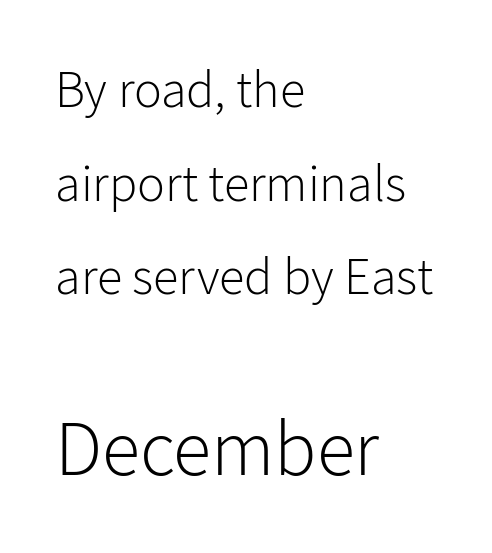
Q: Is the text bold? A: No.
Q: Is the text italic (slanted)? A: No, it is upright.
Q: Is the typeface a serif or a sans-serif typeface? A: Sans-serif.
Q: Is the text underlined? A: No.
Q: How is the paragraph aligned? A: Left-aligned.
Q: Is the spacing between letters normal or unusually wide? A: Normal.
Q: Which block of text is set in a larger size, the first (top) or the second (bottom)? A: The second (bottom) one.
Q: Width (condensed, normal, or wide)? A: Normal.
Q: Stroke contrast? A: Low.
Q: x-height? A: Medium.
Q: Monospaced? A: No.
